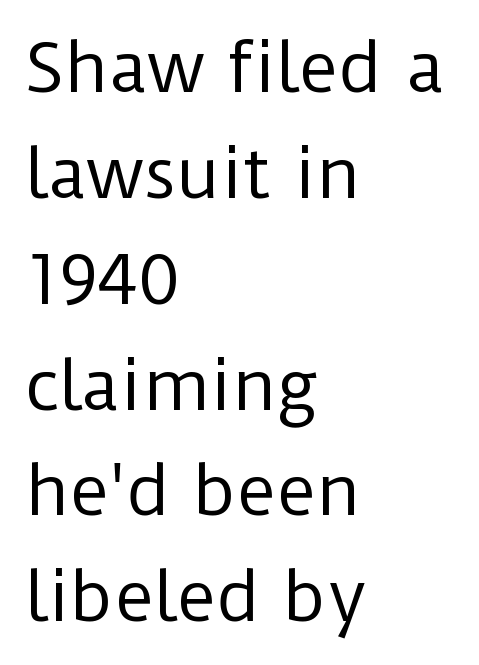
The lettering holds an erect, upright posture throughout. Whoever set this chose a conventional vertical rhythm. Line beginnings align vertically; line endings do not. The weight would be labelled regular, book, light, or lighter still.
